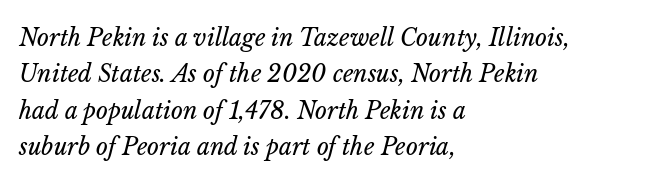
No heavy texture on the line: the type isn't bold. The paragraph shown leans on its left margin. Glance below the letters and you will spot only blank space. The rows are spaced the way most documents space them. You could call the tracking neutral — neither tight nor loose. The letters are slanted; this is an italic face.
